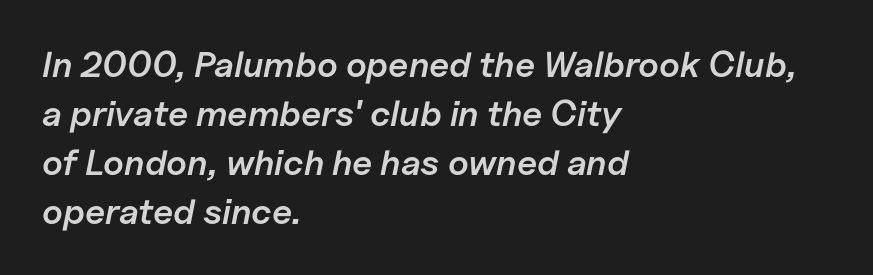
Q: Is the text bold? A: Semi-bold.
Q: Is the text italic (slanted)? A: Yes, it leans right by about 11 degrees.
Q: Is the text underlined? A: No.
Q: How is the paragraph aligned? A: Left-aligned.
Q: Is the spacing between letters normal or unusually wide? A: Normal.
Q: Is the spacing between lines tight, normal or loose? A: Normal.
Q: Width (condensed, normal, or wide)? A: Normal.
Q: Stroke contrast? A: Low.
Q: x-height? A: Medium.
Q: Monospaced? A: No.
